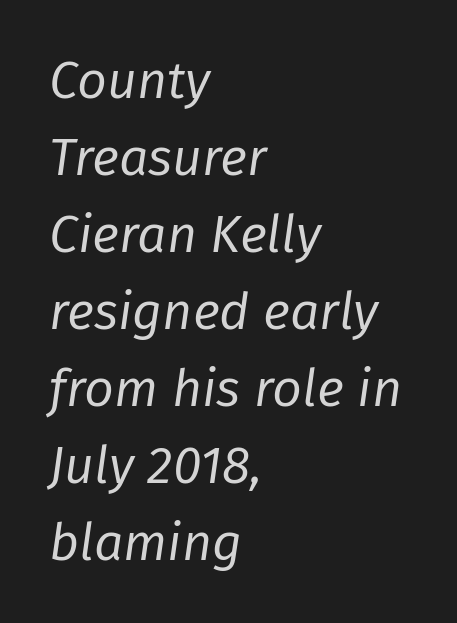
{"italic": "yes", "lean": "right", "slant_degrees": 8, "bold": "no", "weight": "regular", "width": "normal", "stroke_contrast": "low", "x_height": "medium", "monospaced": "no", "underline": "no", "align": "left", "line_spacing": "normal", "line_spacing_ratio": 1.48, "letter_spacing": "normal", "letter_spacing_em": 0.0, "glyph_px": 52}
